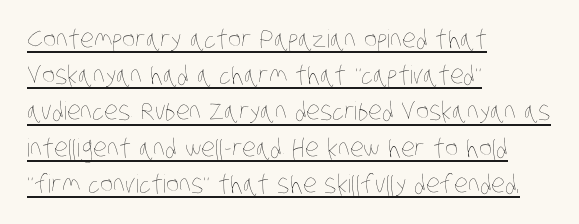
The image shows 25 px text type; set left-aligned, normal line spacing (1.45x), normal letter spacing, underlined.
